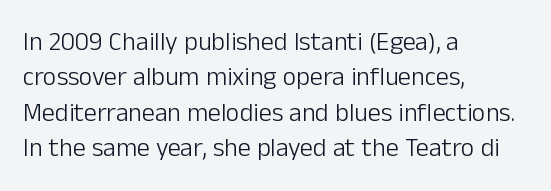
{"italic": "no", "bold": "no", "underline": "no", "align": "left", "line_spacing": "normal", "line_spacing_ratio": 1.36, "letter_spacing": "normal", "letter_spacing_em": 0.0, "glyph_px": 26}
